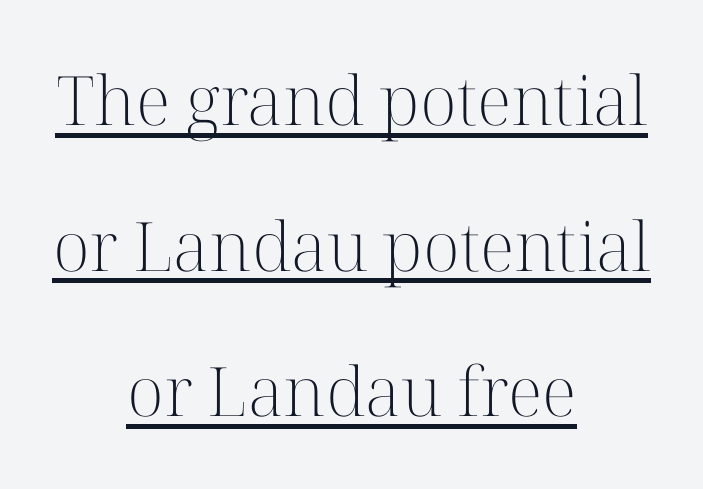
Q: Is the text bold? A: No.
Q: Is the text italic (slanted)? A: No, it is upright.
Q: Is the typeface a serif or a sans-serif typeface? A: Serif.
Q: Is the text underlined? A: Yes.
Q: How is the paragraph aligned? A: Centered.
Q: Is the spacing between letters normal or unusually wide? A: Normal.
Q: Is the spacing between lines tight, normal or loose? A: Loose.
Q: Width (condensed, normal, or wide)? A: Normal.
Q: Stroke contrast? A: High.
Q: x-height? A: Medium.
Q: Monospaced? A: No.
